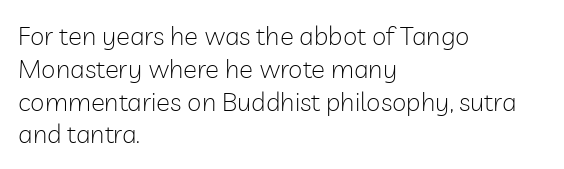
{"italic": "no", "bold": "no", "underline": "no", "align": "left", "line_spacing": "normal", "line_spacing_ratio": 1.26, "letter_spacing": "normal", "letter_spacing_em": 0.0, "glyph_px": 26}
